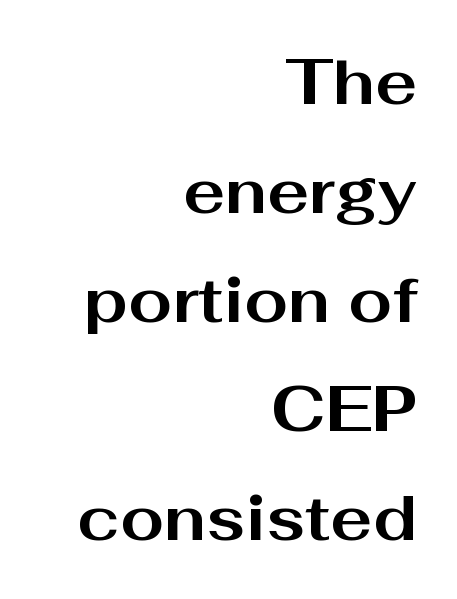
Q: Is the text bold? A: Yes.
Q: Is the text italic (slanted)? A: No, it is upright.
Q: Is the typeface a serif or a sans-serif typeface? A: Sans-serif.
Q: Is the text underlined? A: No.
Q: How is the paragraph aligned? A: Right-aligned.
Q: Is the spacing between letters normal or unusually wide? A: Normal.
Q: Width (condensed, normal, or wide)? A: Wide.
Q: Stroke contrast? A: Medium.
Q: x-height? A: Medium.
Q: Monospaced? A: No.
